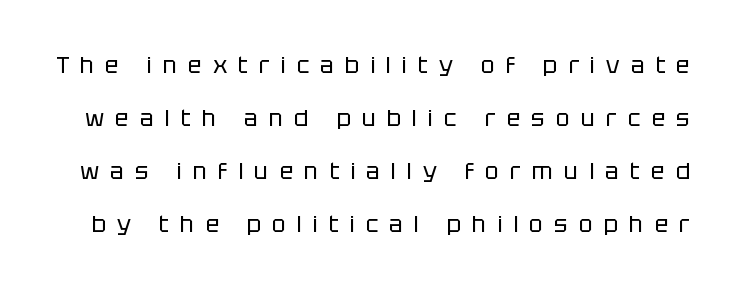
Italic? Not at all — the glyphs are vertical. The typesetting does not lean heavy: it is not bold. Does the leading feel generous? Absolutely, it's lavish. Clear beneath every line of the passage.
